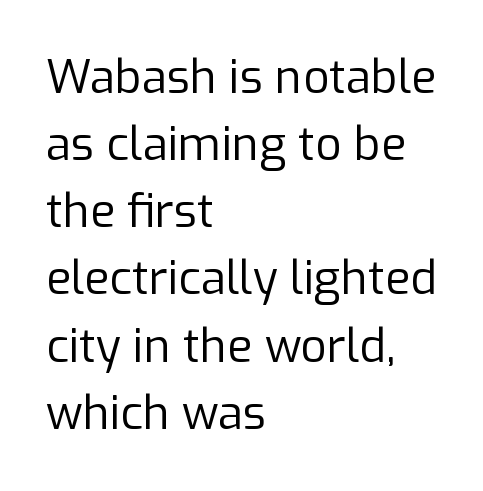
Q: Is the text bold? A: No.
Q: Is the text italic (slanted)? A: No, it is upright.
Q: Is the typeface a serif or a sans-serif typeface? A: Sans-serif.
Q: Is the text underlined? A: No.
Q: How is the paragraph aligned? A: Left-aligned.
Q: Is the spacing between letters normal or unusually wide? A: Normal.
Q: Is the spacing between lines tight, normal or loose? A: Normal.
Q: Width (condensed, normal, or wide)? A: Normal.
Q: Stroke contrast? A: Low.
Q: x-height? A: Medium.
Q: Monospaced? A: No.
